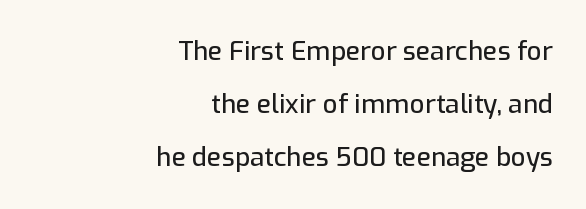
{"italic": "no", "underline": "no", "align": "right", "line_spacing": "loose", "line_spacing_ratio": 2.04, "letter_spacing": "normal", "letter_spacing_em": 0.0, "glyph_px": 26}
